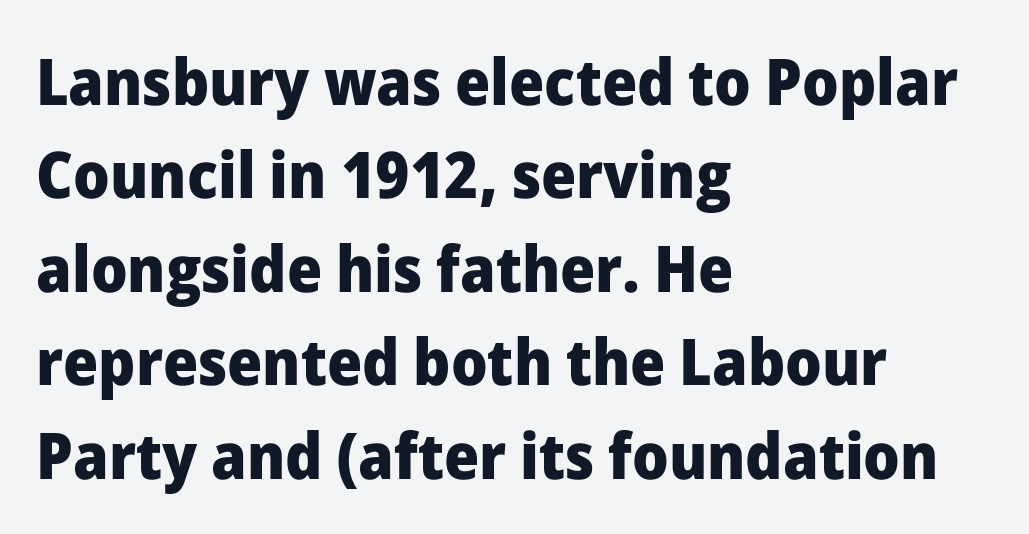
The image shows 64 px heavy sans-serif type, upright; set left-aligned, normal line spacing (1.46x), normal letter spacing, not underlined; low stroke contrast and a medium x-height.
